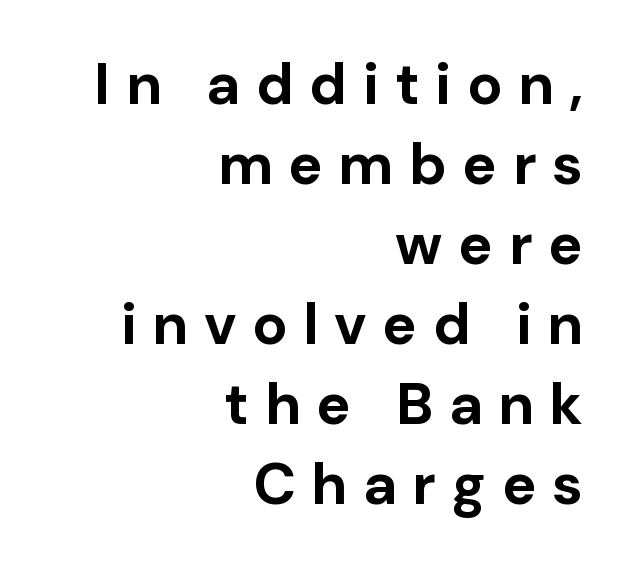
The rendering uses a moderate line-height, typical for paragraphs. Looks like regular typesetting: each glyph gets only the width it needs. Check under the words: just untouched page. Letter spacing: wide. If you drew a line through each stem, it would be perfectly vertical.
